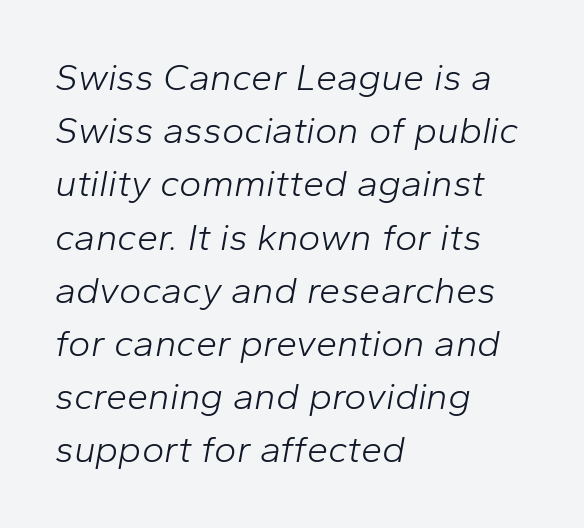
{"italic": "yes", "lean": "right", "slant_degrees": 10, "bold": "no", "weight": "light", "width": "normal", "stroke_contrast": "low", "x_height": "medium", "monospaced": "no", "underline": "no", "align": "left", "line_spacing": "normal", "line_spacing_ratio": 1.4, "letter_spacing": "normal", "letter_spacing_em": 0.0, "glyph_px": 38}
